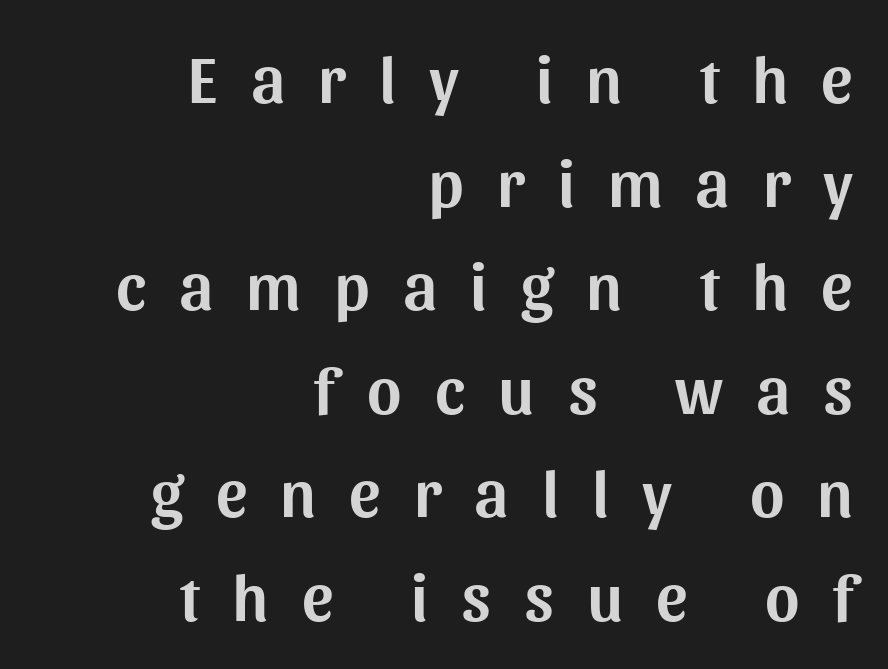
If you measured baseline to baseline, you'd find a middling distance. These lines are composed in type without serifs. Where is the straight margin? On the right. The specimen reads as upright at a glance. Looks like regular typesetting: each glyph gets only the width it needs. Glance below the letters and you will spot only blank space.
